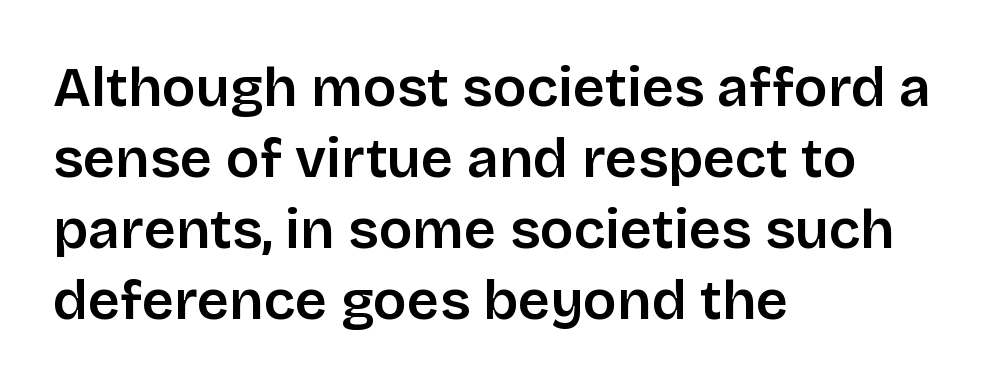
Q: Is the text bold? A: Semi-bold.
Q: Is the text italic (slanted)? A: No, it is upright.
Q: Is the typeface a serif or a sans-serif typeface? A: Sans-serif.
Q: Is the text underlined? A: No.
Q: How is the paragraph aligned? A: Left-aligned.
Q: Is the spacing between letters normal or unusually wide? A: Normal.
Q: Is the spacing between lines tight, normal or loose? A: Normal.
Q: Width (condensed, normal, or wide)? A: Normal.
Q: Stroke contrast? A: Low.
Q: x-height? A: Large.
Q: Monospaced? A: No.
